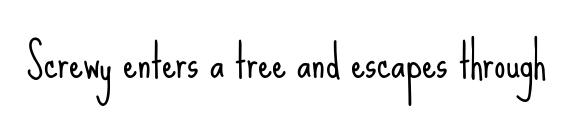
Q: Is the text bold? A: No.
Q: Is the text italic (slanted)? A: No, it is upright.
Q: Is the typeface a serif or a sans-serif typeface? A: Sans-serif.
Q: Is the text underlined? A: No.
Q: Is the spacing between letters normal or unusually wide? A: Normal.
Q: Width (condensed, normal, or wide)? A: Condensed.
Q: Stroke contrast? A: Low.
Q: x-height? A: Small.
Q: Monospaced? A: No.
